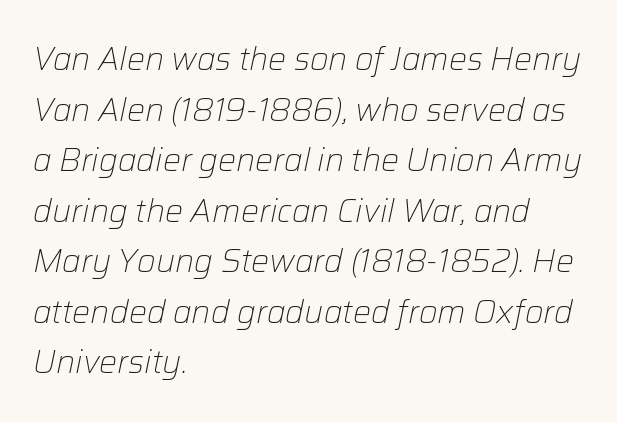
The image shows 32 px light type, italic (leaning right); set left-aligned, normal line spacing (1.58x), normal letter spacing, not underlined; low stroke contrast and a medium x-height.
